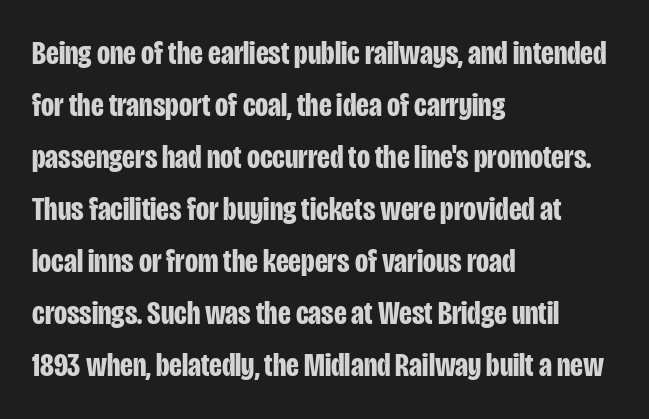
{"serif": "no", "italic": "no", "bold": "yes", "weight": "bold", "width": "condensed", "stroke_contrast": "low", "x_height": "large", "monospaced": "no", "underline": "no", "align": "left", "line_spacing": "normal", "line_spacing_ratio": 1.53, "letter_spacing": "normal", "letter_spacing_em": 0.0, "glyph_px": 34}
